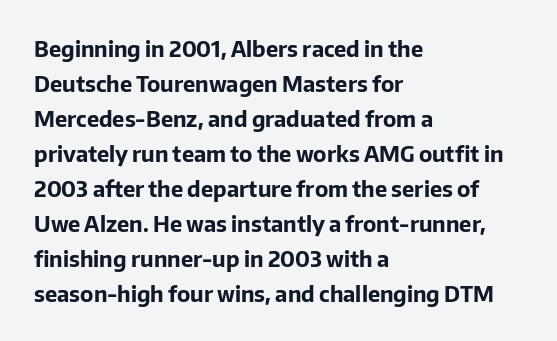
Horizontal bands of white between lines are of average thickness. The rendering keeps characters at their native spacing. Line beginnings align vertically; line endings do not. The font is running at its bold setting. No italicization has been applied; the sample stays upright.
